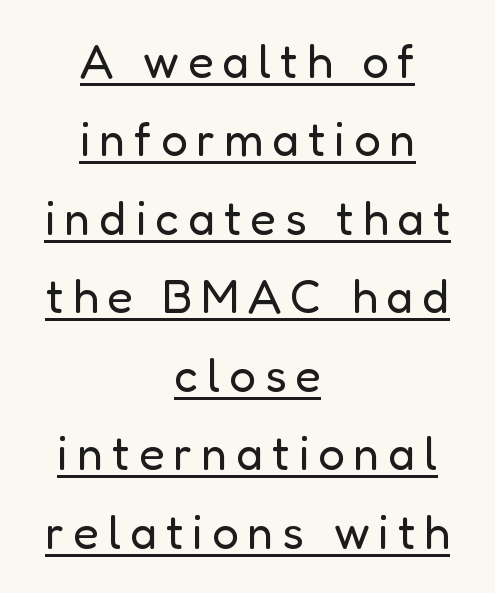
Q: Is the text bold? A: No.
Q: Is the text italic (slanted)? A: No, it is upright.
Q: Is the typeface a serif or a sans-serif typeface? A: Sans-serif.
Q: Is the text underlined? A: Yes.
Q: How is the paragraph aligned? A: Centered.
Q: Is the spacing between lines tight, normal or loose? A: Normal.
Q: Width (condensed, normal, or wide)? A: Normal.
Q: Stroke contrast? A: Low.
Q: x-height? A: Medium.
Q: Monospaced? A: No.
